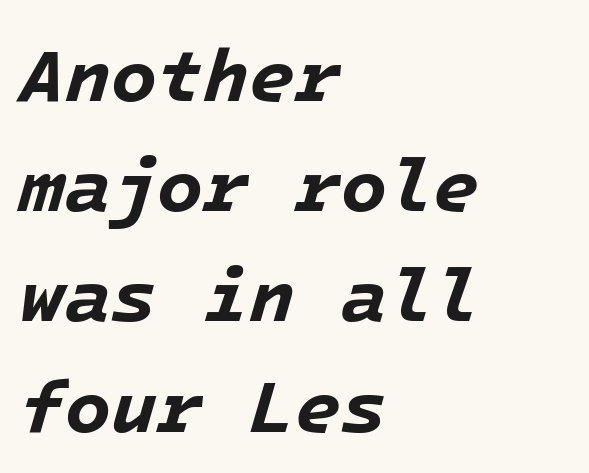
Q: Is the text bold? A: Yes.
Q: Is the text italic (slanted)? A: Yes, it leans right by about 16 degrees.
Q: Is the text underlined? A: No.
Q: How is the paragraph aligned? A: Left-aligned.
Q: Is the spacing between letters normal or unusually wide? A: Normal.
Q: Is the spacing between lines tight, normal or loose? A: Normal.
Q: Width (condensed, normal, or wide)? A: Normal.
Q: Stroke contrast? A: Low.
Q: x-height? A: Medium.
